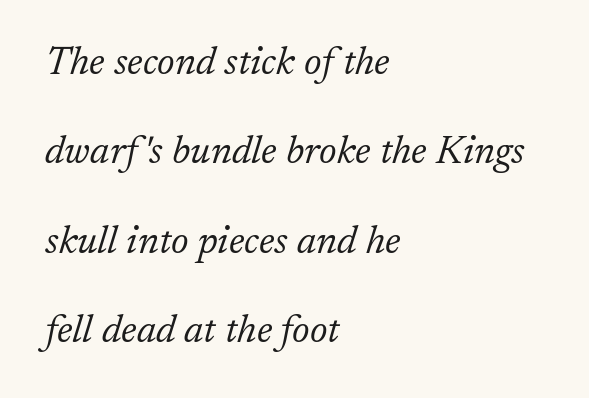
Q: Is the text bold? A: No.
Q: Is the text italic (slanted)? A: Yes, it leans right by about 17 degrees.
Q: Is the typeface a serif or a sans-serif typeface? A: Serif.
Q: Is the text underlined? A: No.
Q: How is the paragraph aligned? A: Left-aligned.
Q: Is the spacing between letters normal or unusually wide? A: Normal.
Q: Is the spacing between lines tight, normal or loose? A: Loose.
Q: Width (condensed, normal, or wide)? A: Normal.
Q: Stroke contrast? A: Low.
Q: x-height? A: Medium.
Q: Monospaced? A: No.
